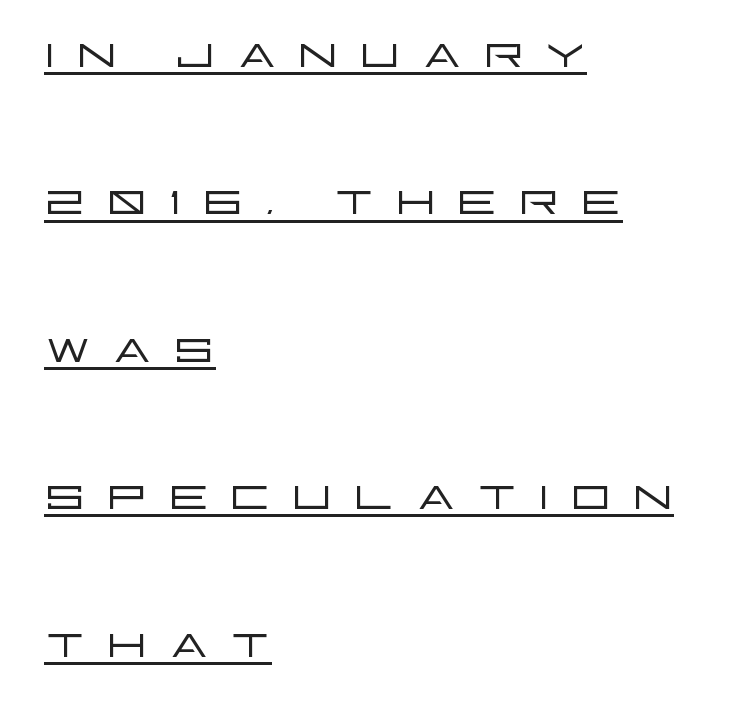
Q: Is the text bold? A: No.
Q: Is the text italic (slanted)? A: No, it is upright.
Q: Is the typeface a serif or a sans-serif typeface? A: Sans-serif.
Q: Is the text underlined? A: Yes.
Q: How is the paragraph aligned? A: Left-aligned.
Q: Is the spacing between letters normal or unusually wide? A: Unusually wide.
Q: Is the spacing between lines tight, normal or loose? A: Loose.
Q: Width (condensed, normal, or wide)? A: Wide.
Q: Stroke contrast? A: Low.
Q: x-height? A: Large.
Q: Monospaced? A: No.
